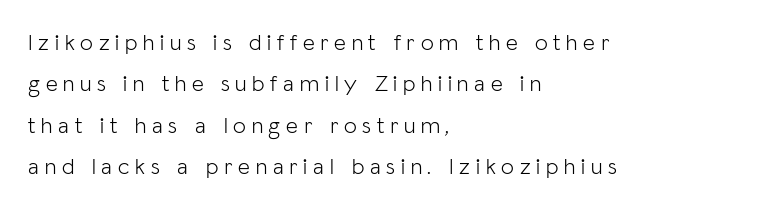
Each row of text sits above clean, open space. Reading down the block, your eye returns to a fixed left position each line. The strokes carry an ordinary text weight at most. The tracking reads as deliberately expanded to a designer's eye. Nope, not italic — everything's standing straight.
